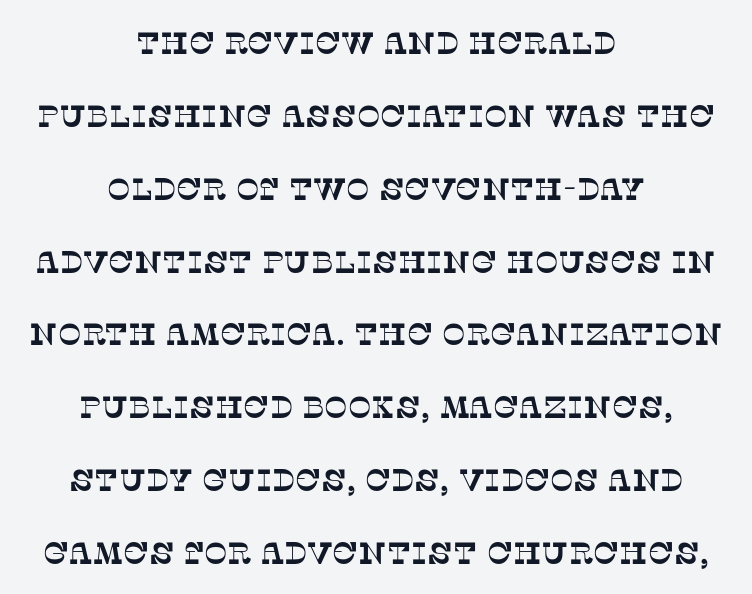
{"serif": "yes", "width": "normal", "stroke_contrast": "low", "x_height": "large", "monospaced": "no", "underline": "no", "align": "center", "line_spacing": "loose", "line_spacing_ratio": 2.35, "letter_spacing": "normal", "letter_spacing_em": 0.0, "glyph_px": 31}
